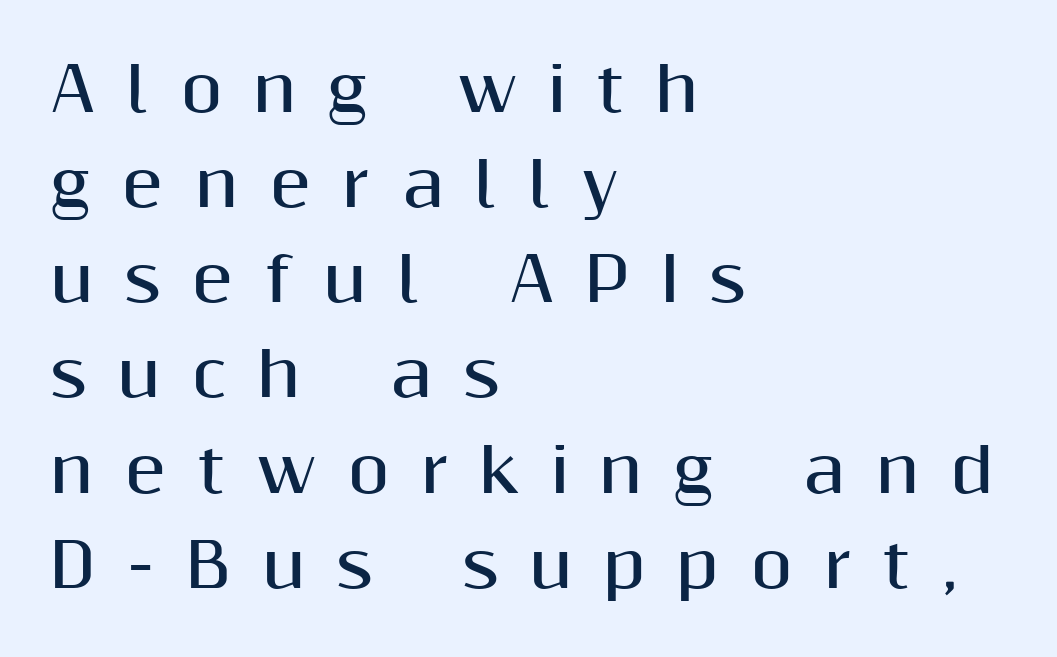
Does the lettering tilt? It doesn't — this is upright. Plain, unruled lines of type. These lines stack with their left ends in a neat column. Set as a true bold cut, around the 700 mark. Nope, no serifs anywhere on these letters. Looks like regular typesetting: each glyph gets only the width it needs.
